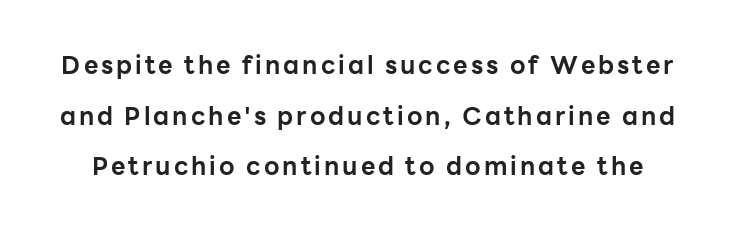
A typesetter would call this leading open, well beyond the default. Quick note: not italic, upright. Thick stems and heavy bowls — unmistakably bold. Nobody drew a line under any word here.
